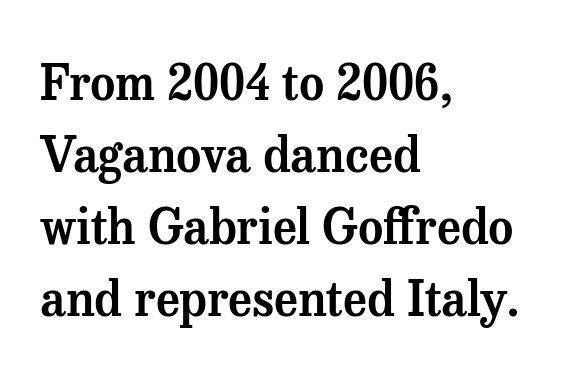
{"serif": "yes", "italic": "no", "width": "normal", "stroke_contrast": "medium", "x_height": "medium", "monospaced": "no", "underline": "no", "align": "left", "line_spacing": "normal", "line_spacing_ratio": 1.5, "letter_spacing": "normal", "letter_spacing_em": 0.0, "glyph_px": 48}
